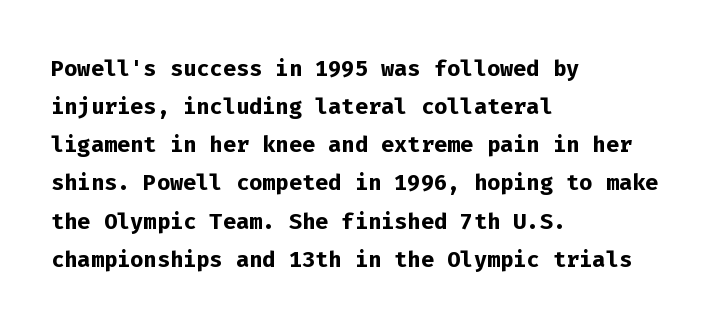
The image shows 31 px semibold sans-serif type, upright, monospaced; set left-aligned, line spacing 1.23x, normal letter spacing, not underlined; low stroke contrast and a medium x-height.
